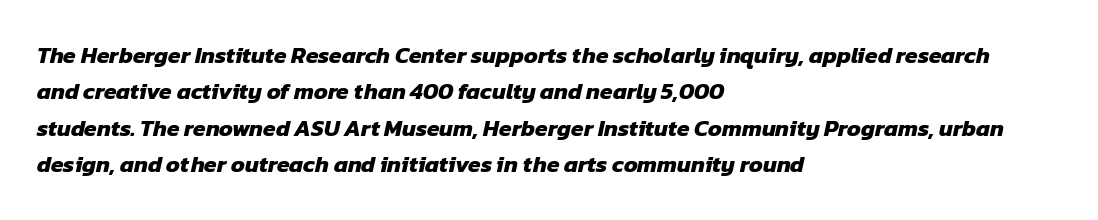
Q: Is the text bold? A: Yes.
Q: Is the text underlined? A: No.
Q: How is the paragraph aligned? A: Left-aligned.
Q: Is the spacing between letters normal or unusually wide? A: Normal.
Q: Is the spacing between lines tight, normal or loose? A: Normal.
